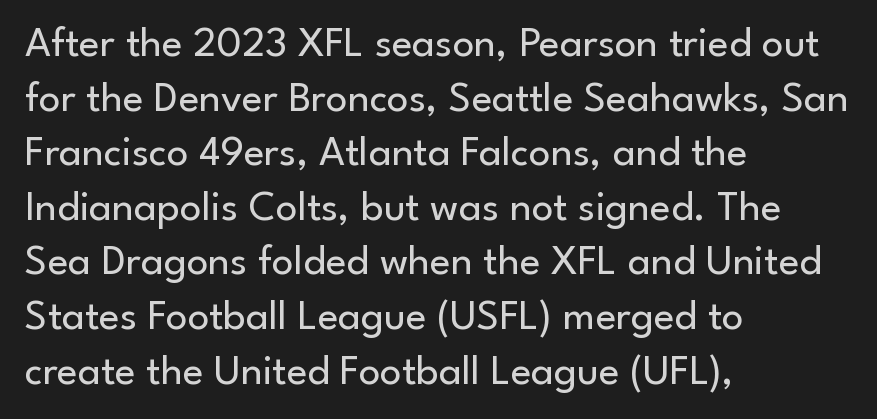
The vertical gap from one line to the next is medium. This is sans-serif lettering, the kind often seen on screens and signage. Typeset ragged right — the left edge is the straight one. A clean baseline with only descenders dipping below it.
